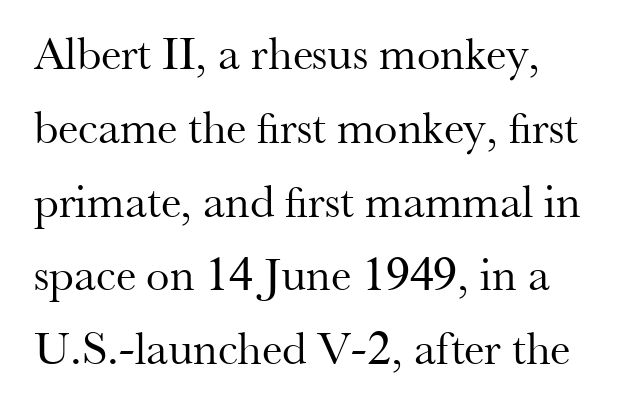
{"serif": "yes", "italic": "no", "bold": "no", "weight": "regular", "width": "normal", "stroke_contrast": "medium", "x_height": "small", "monospaced": "no", "underline": "no", "line_spacing": "normal", "line_spacing_ratio": 1.57, "letter_spacing": "normal", "letter_spacing_em": 0.0, "glyph_px": 47}
